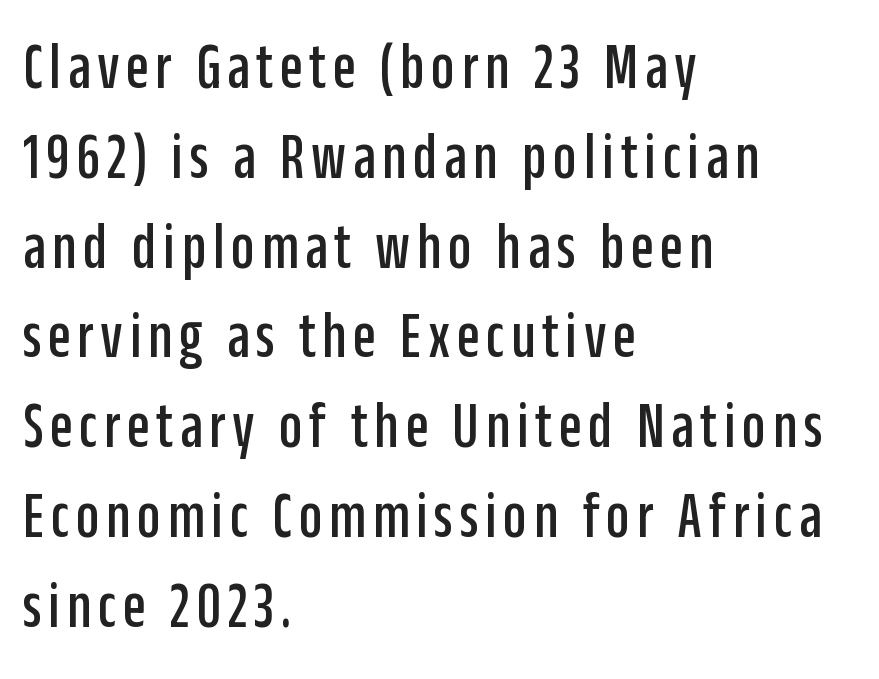
Q: Is the text italic (slanted)? A: No, it is upright.
Q: Is the typeface a serif or a sans-serif typeface? A: Sans-serif.
Q: Is the text underlined? A: No.
Q: How is the paragraph aligned? A: Left-aligned.
Q: Is the spacing between lines tight, normal or loose? A: Normal.
Q: Width (condensed, normal, or wide)? A: Condensed.
Q: Stroke contrast? A: Low.
Q: x-height? A: Large.
Q: Monospaced? A: No.
